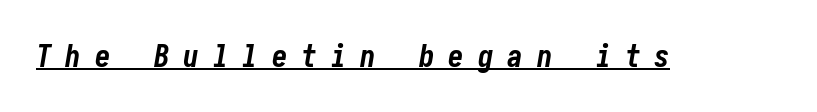
The glyphs look as if they've been sheared to an angle. Caption: bold face, heavy strokes. What decoration does the sample have? An underline. A typesetter would call this heavily tracked-out type.
